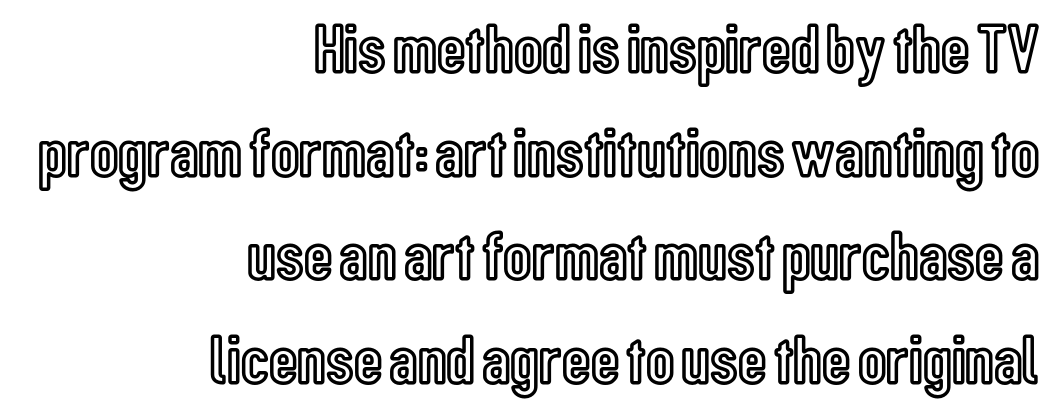
The image shows 70 px condensed type, upright; set right-aligned, normal line spacing (1.48x), normal letter spacing, not underlined; a medium x-height.
